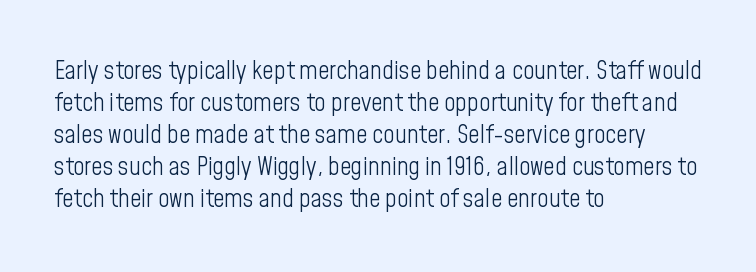
Glance below the letters and you will spot only blank space. The weight tops out at a normal text grade. Teacher's note: observe the even left margin — that is flush-left alignment. Interline gaps are of average width in this sample. In terms of posture, this sample is upright.
